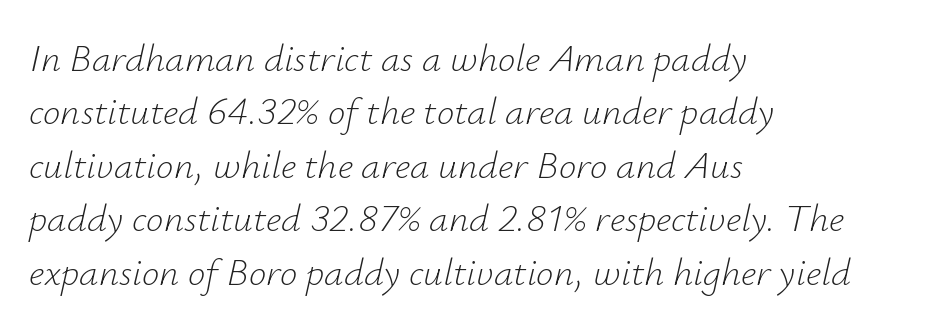
{"italic": "yes", "lean": "right", "slant_degrees": 12, "bold": "no", "weight": "light", "width": "normal", "stroke_contrast": "low", "x_height": "small", "monospaced": "no", "underline": "no", "align": "left", "line_spacing": "normal", "line_spacing_ratio": 1.37, "letter_spacing": "normal", "letter_spacing_em": 0.0, "glyph_px": 39}
